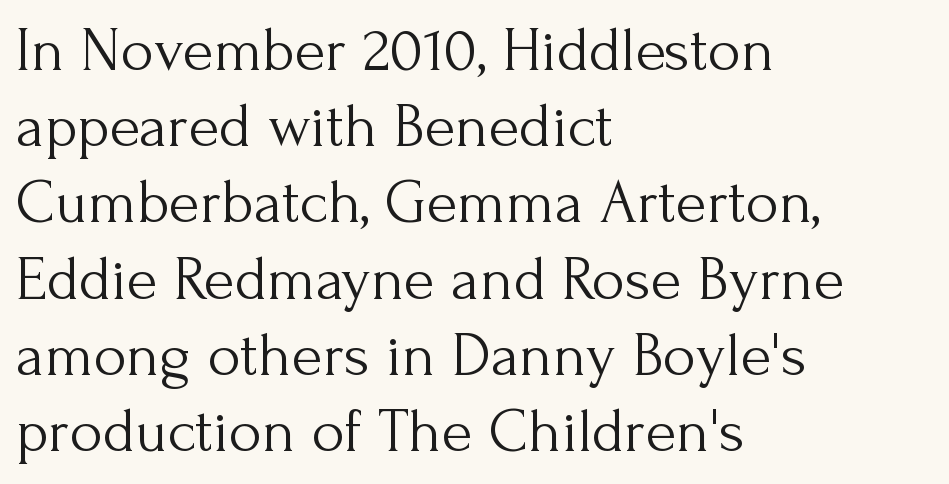
The image shows 63 px light serif type, upright; set left-aligned, line spacing 1.21x, normal letter spacing, not underlined; medium stroke contrast and a small x-height.
